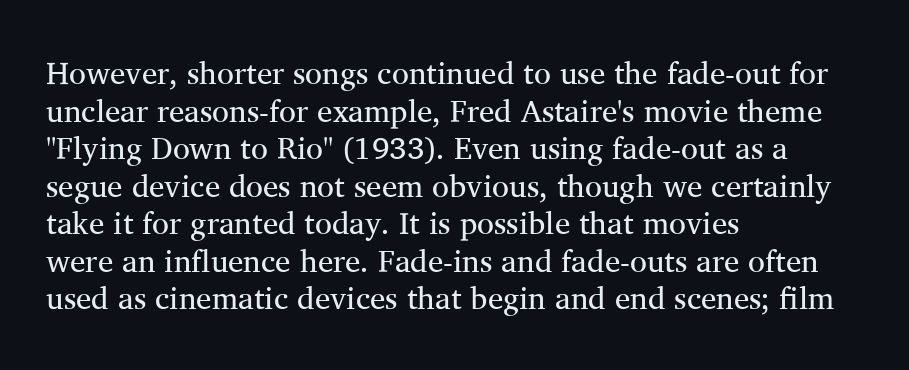
The image shows 31 px regular-weight serif type, upright; set left-aligned, line spacing 1.21x, normal letter spacing, not underlined; medium stroke contrast and a medium x-height.
